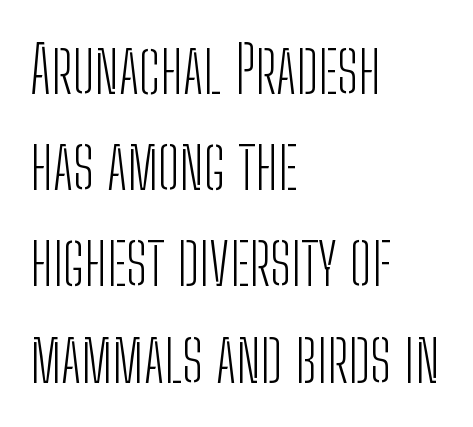
Q: Is the text bold? A: No.
Q: Is the text italic (slanted)? A: No, it is upright.
Q: Is the typeface a serif or a sans-serif typeface? A: Sans-serif.
Q: Is the text underlined? A: No.
Q: How is the paragraph aligned? A: Left-aligned.
Q: Is the spacing between letters normal or unusually wide? A: Normal.
Q: Is the spacing between lines tight, normal or loose? A: Normal.
Q: Width (condensed, normal, or wide)? A: Condensed.
Q: Stroke contrast? A: Low.
Q: x-height? A: Medium.
Q: Monospaced? A: No.
